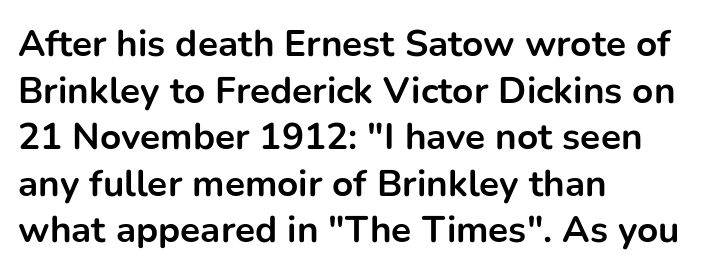
Q: Is the text bold? A: Yes.
Q: Is the text italic (slanted)? A: No, it is upright.
Q: Is the typeface a serif or a sans-serif typeface? A: Sans-serif.
Q: Is the text underlined? A: No.
Q: How is the paragraph aligned? A: Left-aligned.
Q: Is the spacing between letters normal or unusually wide? A: Normal.
Q: Is the spacing between lines tight, normal or loose? A: Normal.
Q: Width (condensed, normal, or wide)? A: Normal.
Q: Stroke contrast? A: Low.
Q: x-height? A: Medium.
Q: Monospaced? A: No.
